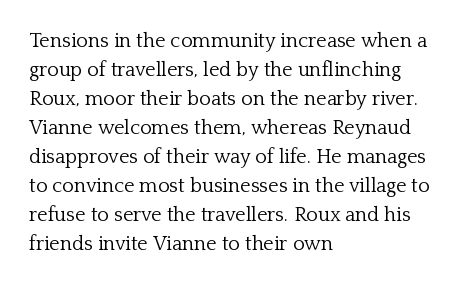
{"italic": "no", "bold": "no", "underline": "no", "align": "left", "line_spacing": "normal", "line_spacing_ratio": 1.45, "letter_spacing": "normal", "letter_spacing_em": 0.0, "glyph_px": 20}
